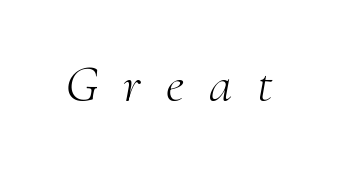
Q: Is the text bold? A: No.
Q: Is the text italic (slanted)? A: Yes, it leans right by about 10 degrees.
Q: Is the typeface a serif or a sans-serif typeface? A: Serif.
Q: Is the text underlined? A: No.
Q: Is the spacing between letters normal or unusually wide? A: Unusually wide.
Q: Width (condensed, normal, or wide)? A: Normal.
Q: Stroke contrast? A: Medium.
Q: x-height? A: Small.
Q: Monospaced? A: No.
